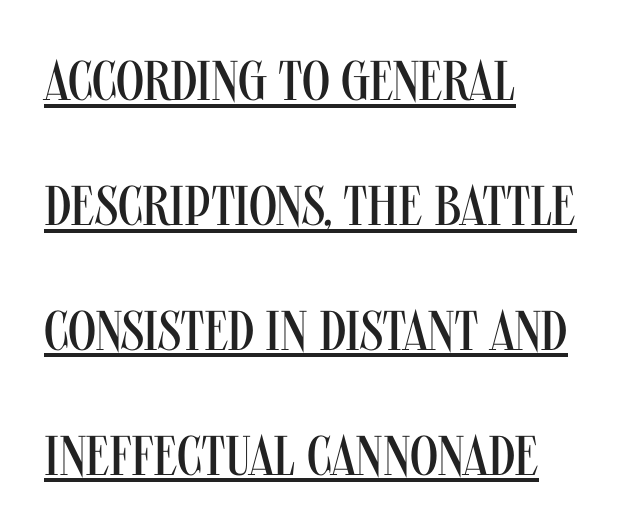
The image shows 56 px regular-weight, condensed sans-serif type, upright; set left-aligned, loose line spacing (2.23x), normal letter spacing, underlined; medium stroke contrast and a large x-height.
